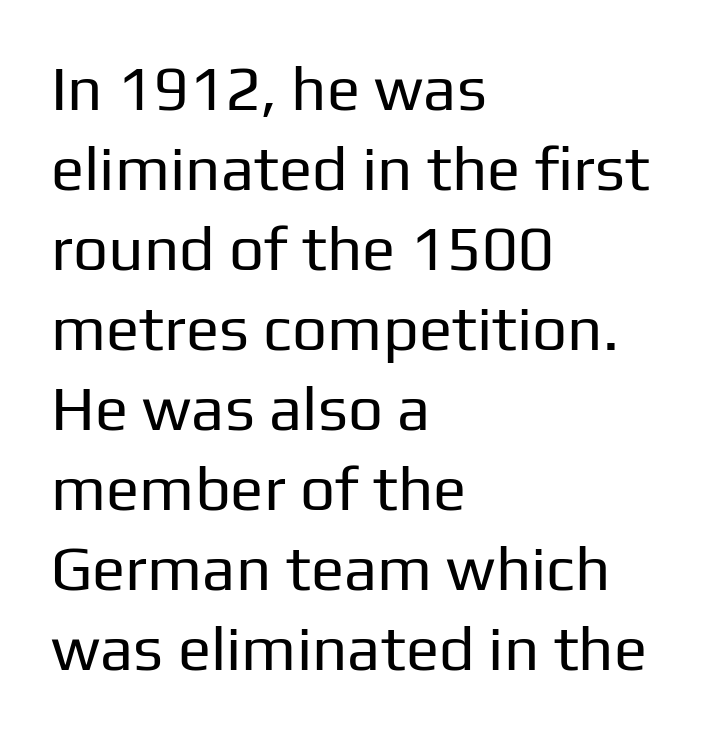
The image shows 62 px regular-weight sans-serif type, upright; set left-aligned, normal line spacing (1.29x), normal letter spacing, not underlined; low stroke contrast and a medium x-height.
